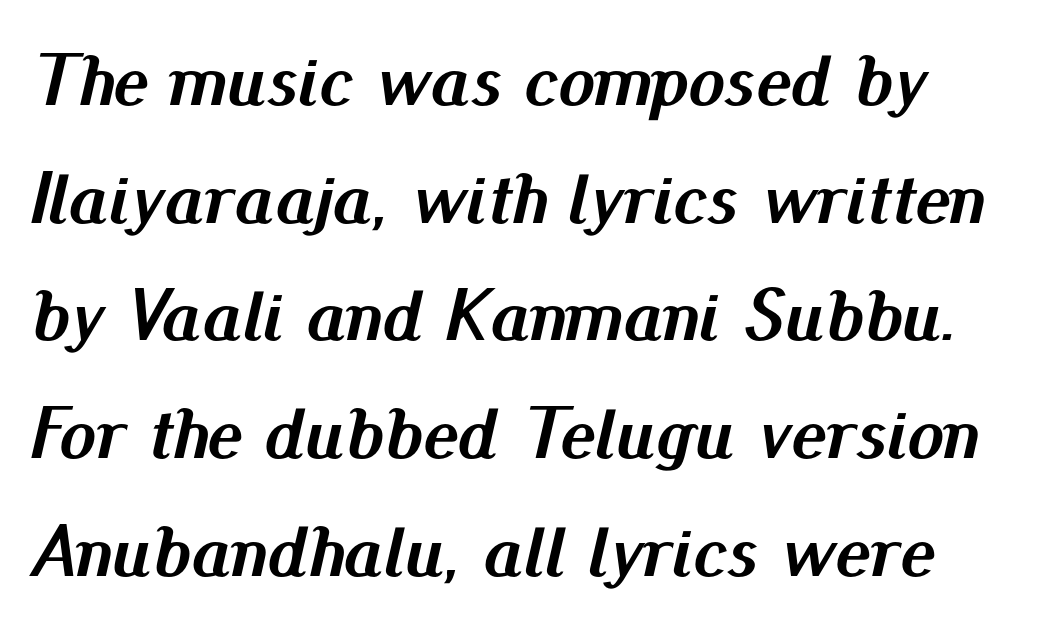
This sample has the flowing, uneven cadence of proportional lettering. Observe the ordinary spacing: letters are neighbours, not strangers. The characters look thick and weighty, a clear bold. All the whitespace from short lines collects on the right. Any mark beneath the type? The region is blank. Quick note: italic.
